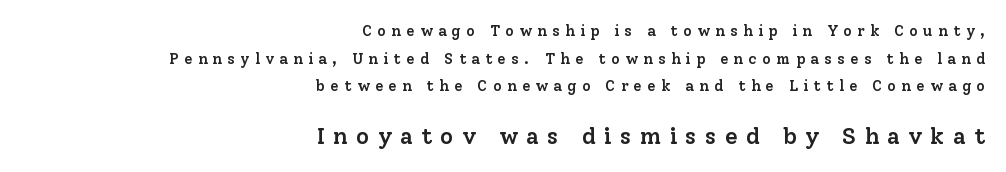
Ascenders rise straight up at ninety degrees. In CSS terms this would be text-align: right. The glyphs are unaccompanied by any horizontal stroke below them. The glyphs have the mass of a demibold cut, below bold. The letterforms stand isolated, each surrounded by extra space.
